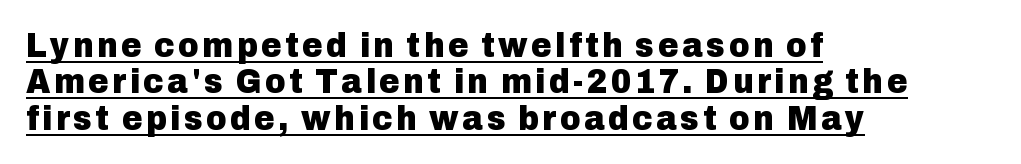
{"serif": "no", "italic": "no", "bold": "yes", "weight": "heavy", "width": "normal", "stroke_contrast": "low", "x_height": "medium", "monospaced": "no", "underline": "yes", "align": "left", "line_spacing": "tight", "line_spacing_ratio": 1.04, "glyph_px": 35}
